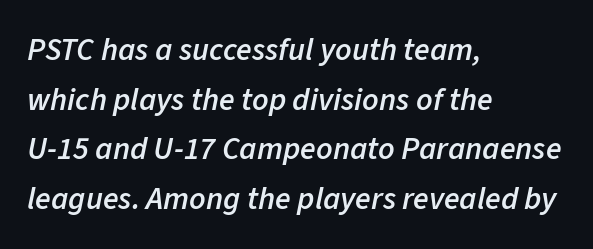
Bold? Not quite — semibold, heavier than regular but stopping short. This rendering features lettering with no underline. In terms of letterspacing, this is plain default setting. Each letter keeps its own natural width here, so spacing adapts to shape. The lettering tilts uniformly, giving the passage an italic look. Notice how descenders clear the ascenders below comfortably — that's standard leading.
